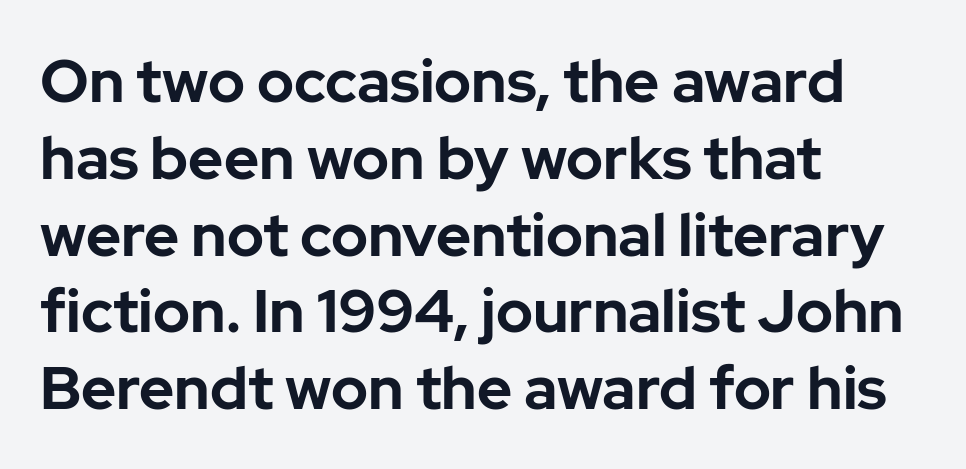
The image shows 60 px bold sans-serif type, upright; set left-aligned, normal line spacing (1.28x), normal letter spacing, not underlined; low stroke contrast and a medium x-height.
